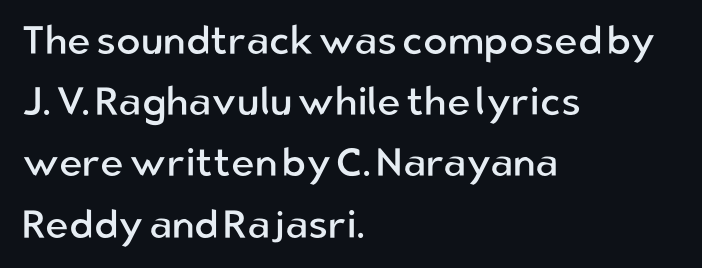
{"serif": "no", "italic": "no", "bold": "no", "weight": "regular", "width": "normal", "stroke_contrast": "low", "x_height": "medium", "monospaced": "no", "underline": "no", "align": "left", "line_spacing": "normal", "line_spacing_ratio": 1.53, "letter_spacing": "normal", "letter_spacing_em": 0.0, "glyph_px": 40}
